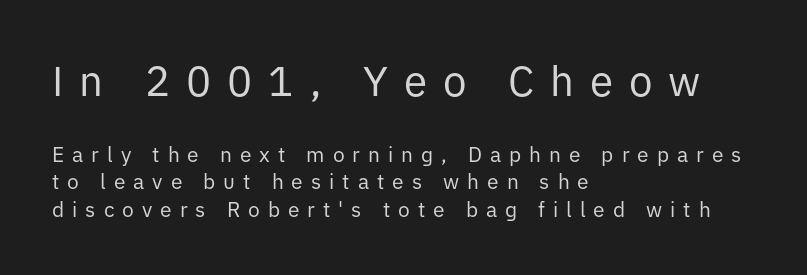
The image shows 42 px regular-weight sans-serif type, upright; set left-aligned, normal line spacing (1.3x), unusually wide letter spacing (+0.38 em), not underlined; the first (top) block is 2.0x larger; low stroke contrast and a medium x-height.
